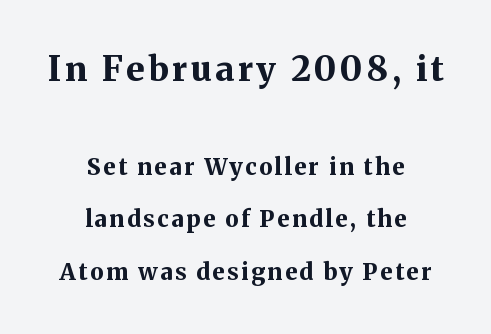
{"serif": "yes", "italic": "no", "bold": "yes", "weight": "bold", "width": "normal", "stroke_contrast": "medium", "x_height": "medium", "monospaced": "no", "underline": "no", "align": "center", "line_spacing": "loose", "line_spacing_ratio": 2.28, "larger_block": "first", "size_ratio": 1.48, "glyph_px": 34}
